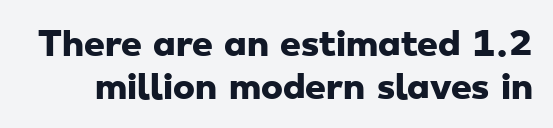
{"serif": "no", "bold": "yes", "weight": "heavy", "width": "wide", "stroke_contrast": "low", "x_height": "small", "monospaced": "no", "underline": "no", "line_spacing": "normal", "line_spacing_ratio": 1.31, "letter_spacing": "normal", "letter_spacing_em": 0.0, "glyph_px": 33}
